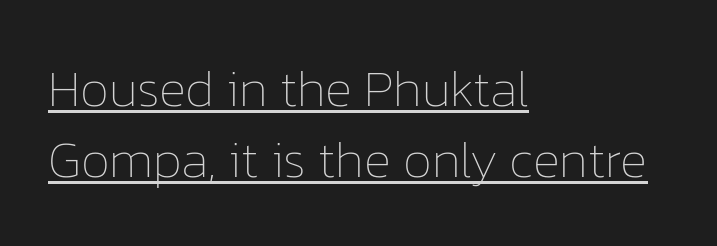
The image shows 52 px thin type, upright; set left-aligned, normal line spacing (1.36x), normal letter spacing, underlined; low stroke contrast and a medium x-height.
